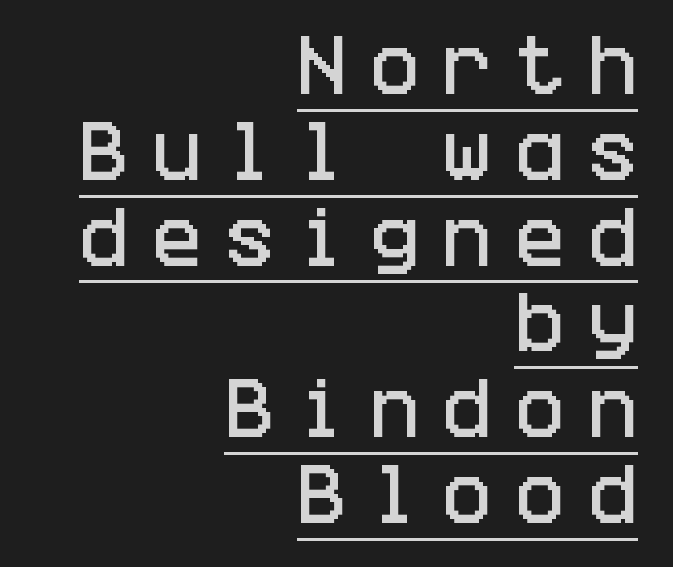
These lines are set flush right with a ragged left edge. This is underlined copy, the kind a proofreader might mark for attention. Italic? Not at all — the glyphs are vertical. Compared with typical paragraphs, the rows here are spaced about the same. Between one letter and the next there's a generous, obvious gap. I'd call this a sans setting — the letters go barefoot.
